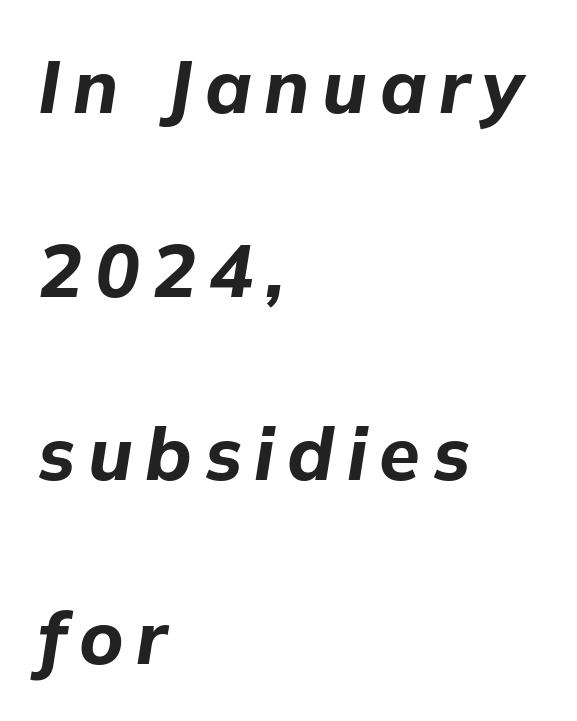
Note the varied advance widths — an 'i' is clearly narrower than an 'm'. The space directly below the letters is spotless. If you drew a ruler down the left edge, every line would touch it. Posture: slanted.
